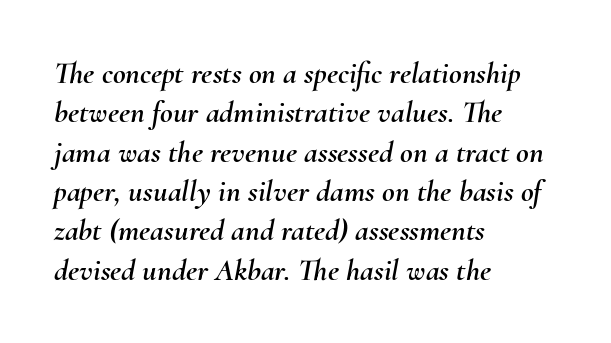
Unmarked baselines from the first word to the last. Evenly set lines give the paragraph a standard silhouette. Is this a fixed-width face? No — the glyphs have proportional, varying widths. A classic flush-left, rag-right setting is used for this passage.
